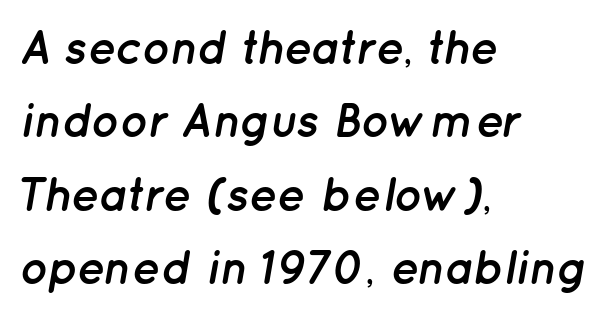
These lines are rendered in a variable-pitch font. Rendered with sloped, italic letterforms. Thick stems and heavy bowls — unmistakably bold. This rendering leaves character spacing at its baseline value. Rule under the text: the space is simply empty. The paragraph has a hard left edge and a soft right edge.
